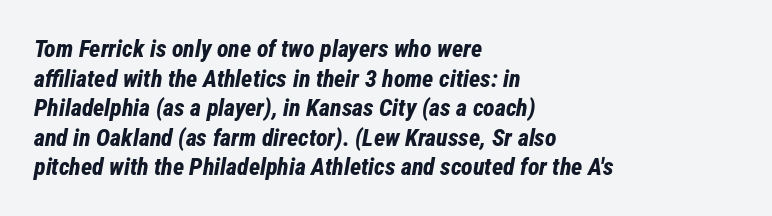
Is the type slanted? Yes — the strokes lean at a clear angle. Has an underline been added? It has not. What weight is shown? A full bold with thick strokes. Characters follow at the spacing the type designer built in.
